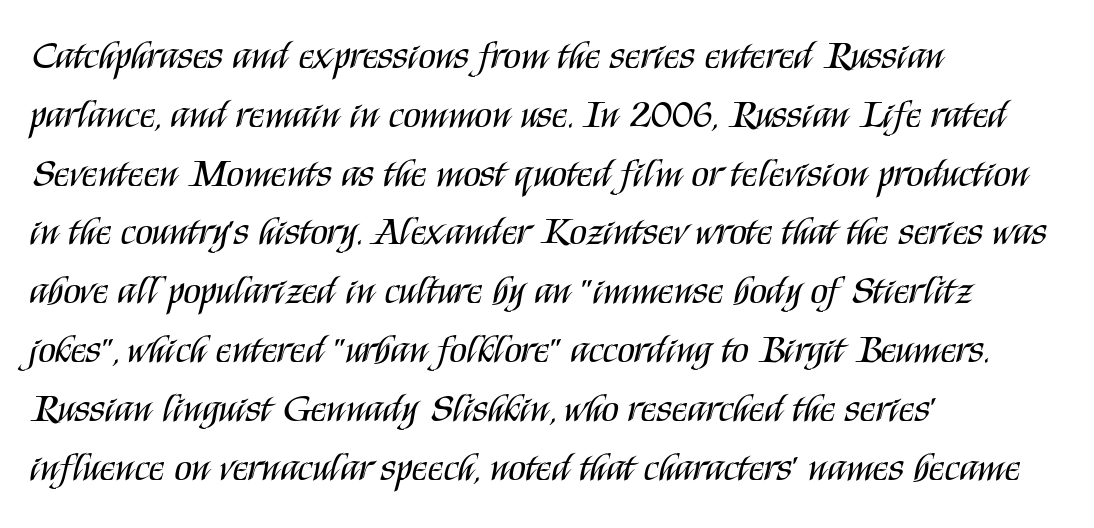
The image shows 40 px regular-weight, condensed sans-serif type; set left-aligned, normal line spacing (1.47x), normal letter spacing, not underlined; medium stroke contrast and a large x-height.
